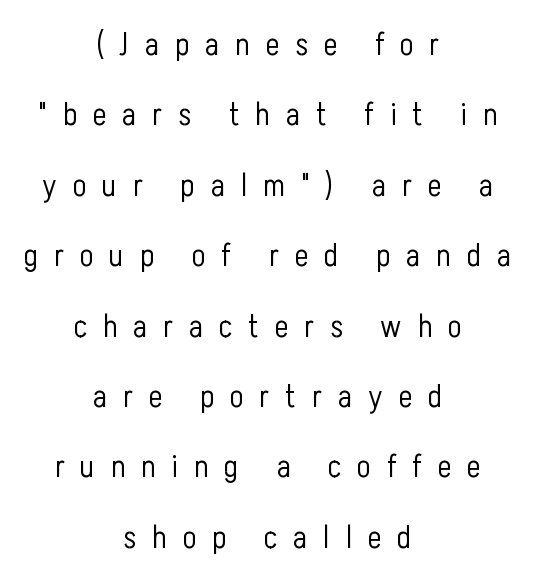
Vertical stems look standard width or narrower in stroke. Characters remain perfectly vertical along every line. Summary of vertical rhythm: relaxed, with wide interline spacing. Every row of glyphs is offset so its center matches the block's center. Lines of text with bare space underneath. Compared with typical body copy, the letter spacing here is much looser.
